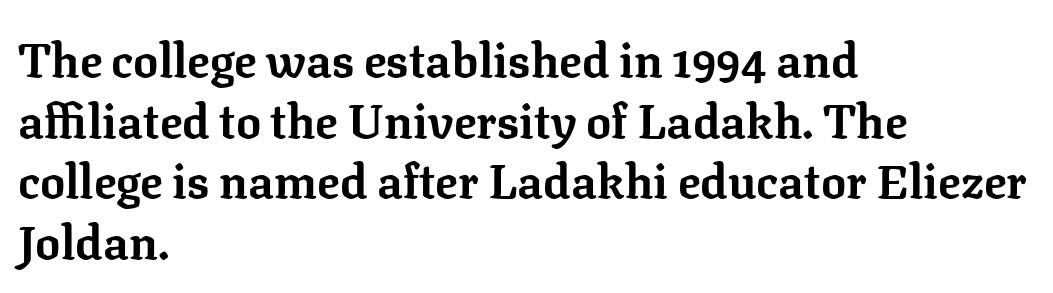
{"serif": "yes", "italic": "no", "bold": "yes", "weight": "bold", "width": "normal", "stroke_contrast": "low", "x_height": "medium", "monospaced": "no", "underline": "no", "align": "left", "line_spacing": "normal", "line_spacing_ratio": 1.29, "letter_spacing": "normal", "letter_spacing_em": 0.0, "glyph_px": 47}
